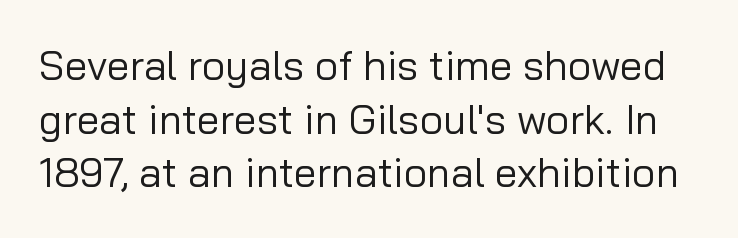
{"serif": "no", "italic": "no", "bold": "no", "weight": "regular", "width": "normal", "stroke_contrast": "low", "x_height": "medium", "monospaced": "no", "underline": "no", "line_spacing": "normal", "line_spacing_ratio": 1.31, "letter_spacing": "normal", "letter_spacing_em": 0.0, "glyph_px": 41}
